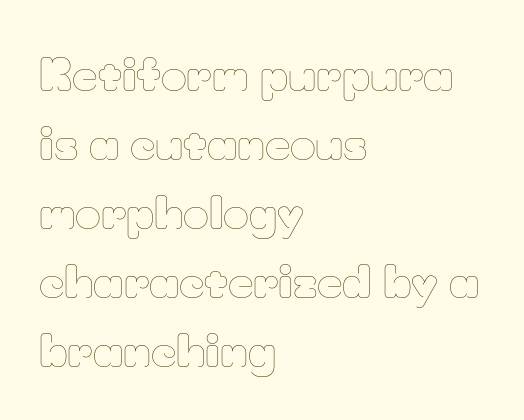
{"italic": "no", "bold": "no", "weight": "thin", "width": "normal", "stroke_contrast": "low", "x_height": "small", "monospaced": "no", "underline": "no", "align": "left", "line_spacing": "normal", "line_spacing_ratio": 1.57, "letter_spacing": "normal", "letter_spacing_em": 0.0, "glyph_px": 44}
